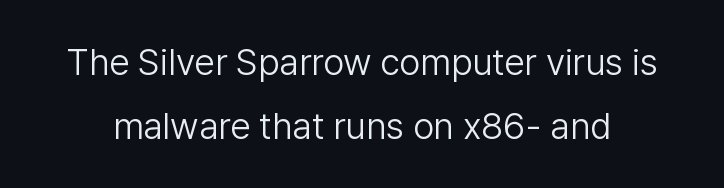
The image shows 37 px light sans-serif type, upright; set line spacing 1.73x, normal letter spacing, not underlined; low stroke contrast and a medium x-height.
